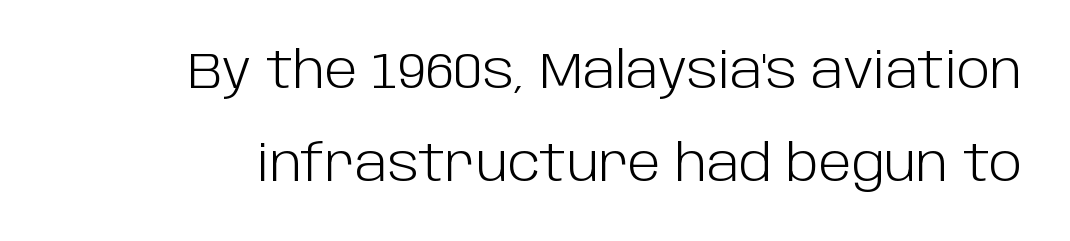
In terms of letterform style, serifs are entirely absent. Words appear dense and cohesive because spacing is normal. Weight class: somewhere from thin through regular. The passage shown is not underscored anywhere.
